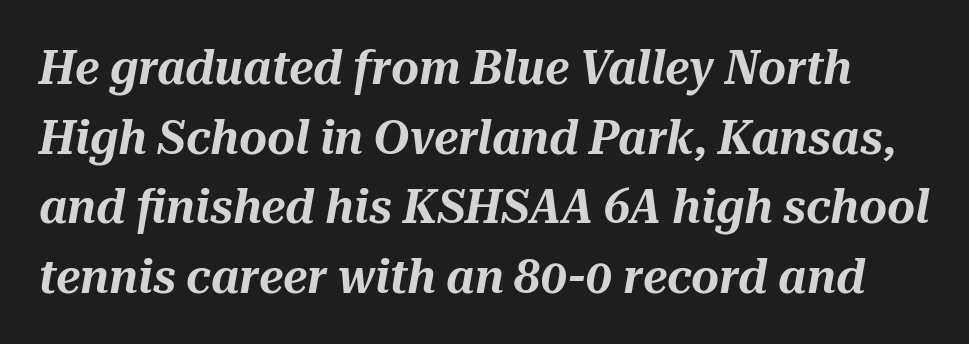
{"italic": "yes", "lean": "right", "slant_degrees": 10, "width": "normal", "stroke_contrast": "medium", "x_height": "medium", "monospaced": "no", "underline": "no", "line_spacing": "normal", "line_spacing_ratio": 1.45, "letter_spacing": "normal", "letter_spacing_em": 0.0, "glyph_px": 48}
